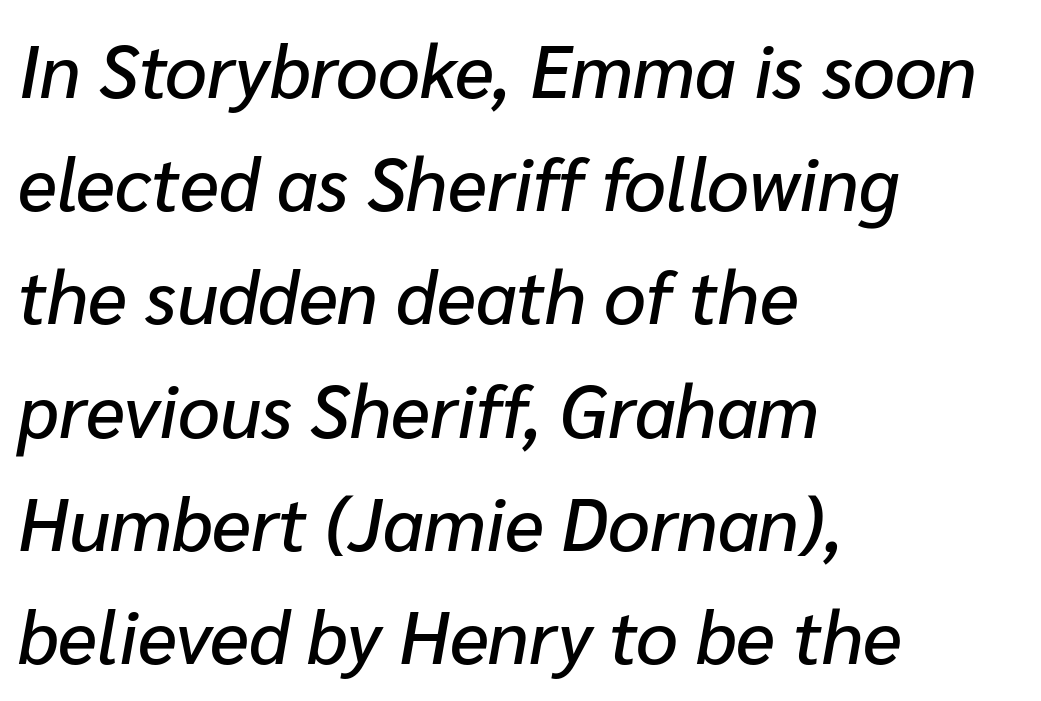
Q: Is the text italic (slanted)? A: Yes, it leans right by about 10 degrees.
Q: Is the text underlined? A: No.
Q: How is the paragraph aligned? A: Left-aligned.
Q: Is the spacing between letters normal or unusually wide? A: Normal.
Q: Is the spacing between lines tight, normal or loose? A: Normal.
Q: Width (condensed, normal, or wide)? A: Normal.
Q: Stroke contrast? A: Low.
Q: x-height? A: Medium.
Q: Monospaced? A: No.
